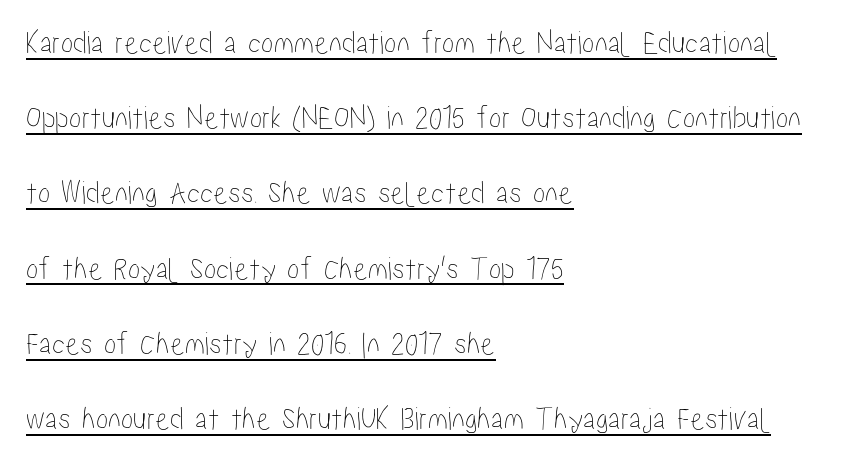
{"italic": "no", "width": "condensed", "stroke_contrast": "low", "x_height": "medium", "monospaced": "no", "underline": "yes", "align": "left", "line_spacing": "loose", "line_spacing_ratio": 2.28, "letter_spacing": "normal", "letter_spacing_em": 0.0, "glyph_px": 33}
